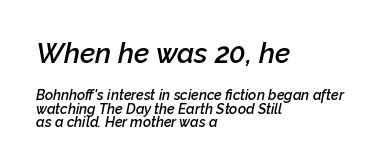
{"italic": "yes", "lean": "right", "slant_degrees": 12, "bold": "semi", "weight": "semibold", "width": "normal", "stroke_contrast": "low", "x_height": "medium", "monospaced": "no", "underline": "no", "align": "left", "line_spacing": "tight", "line_spacing_ratio": 0.98, "letter_spacing": "normal", "letter_spacing_em": 0.0, "larger_block": "first", "size_ratio": 2.0, "glyph_px": 28}
